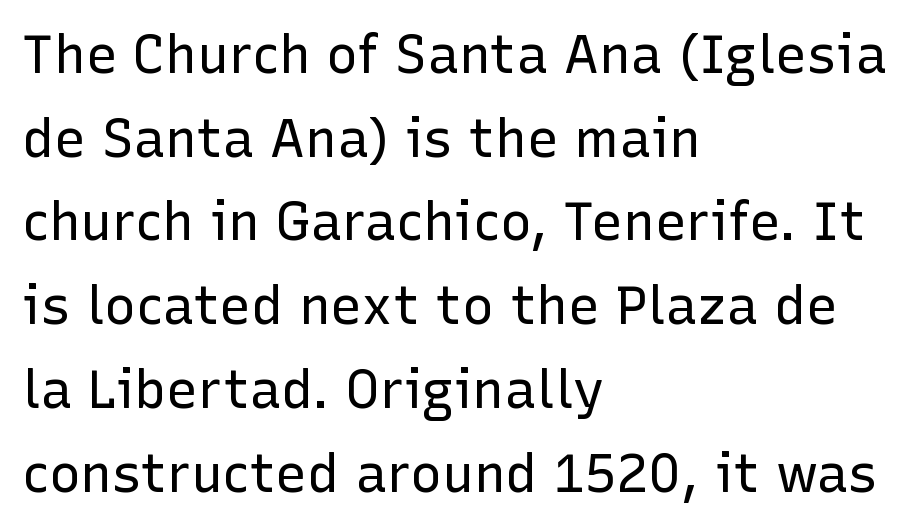
The image shows 53 px regular-weight sans-serif type, upright; set left-aligned, normal line spacing (1.58x), normal letter spacing, not underlined; low stroke contrast and a medium x-height.
